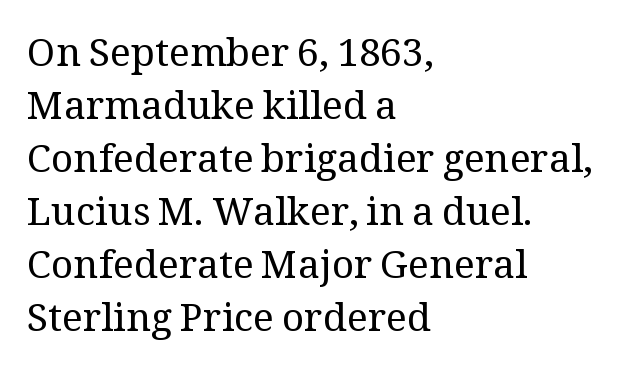
The image shows 39 px regular-weight serif type, upright; set left-aligned, normal line spacing (1.36x), normal letter spacing, not underlined; medium stroke contrast and a medium x-height.
